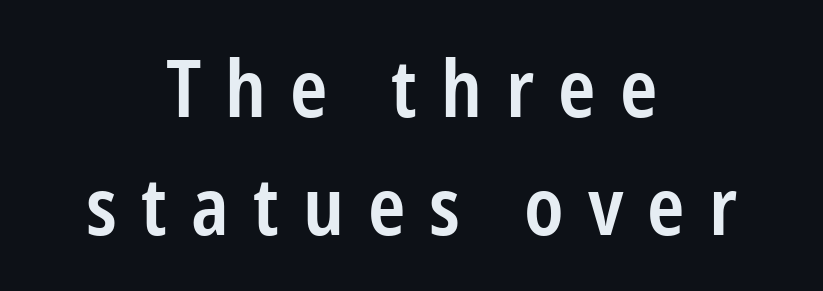
The rendering uses natural spacing where letterforms have individual widths. Summary of vertical rhythm: regular, with standard interline spacing. A bare baseline throughout the passage. Tracking here is generous; glyphs stand well apart from one another.
